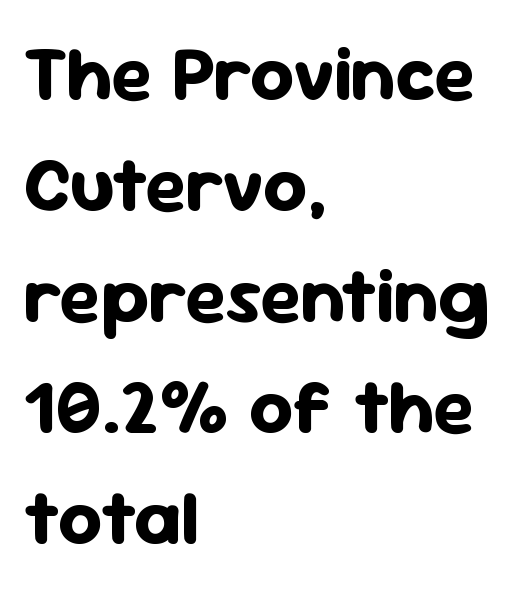
Weight check: bold — yes, fully. The space between consecutive lines is moderate. The letters stand straight up with perfectly vertical stems. The passage shown is not underscored anywhere.
